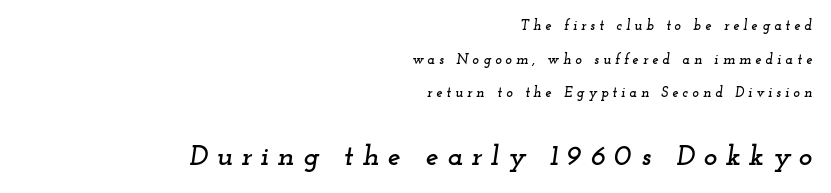
Whoever set this made the second block the dominant, larger element. The string is rendered with underlining switched off. The whole block is typeset with a tilt. A typesetter would label this face a serif. The face used here is proportionally spaced, like ordinary book or web type. The text block is weighted toward the right margin, trailing off unevenly leftward.
